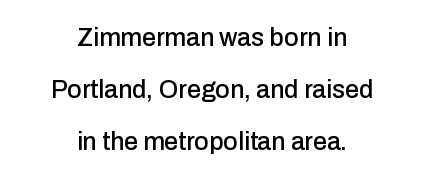
{"italic": "no", "underline": "no", "align": "center", "line_spacing": "loose", "line_spacing_ratio": 2.09, "letter_spacing": "normal", "letter_spacing_em": 0.0, "glyph_px": 25}
